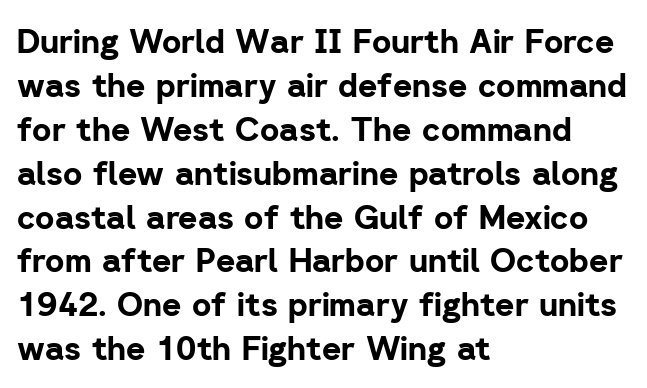
The image shows 33 px bold sans-serif type, upright; set left-aligned, normal line spacing (1.33x), normal letter spacing, not underlined; low stroke contrast and a medium x-height.
